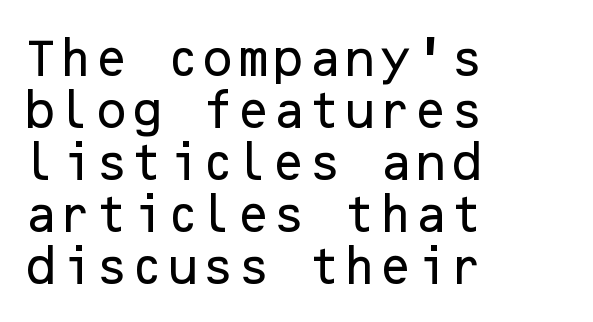
{"serif": "no", "italic": "no", "width": "normal", "stroke_contrast": "low", "x_height": "medium", "underline": "no", "align": "left", "line_spacing": "normal", "line_spacing_ratio": 1.27, "letter_spacing": "normal", "letter_spacing_em": 0.0, "glyph_px": 41}
